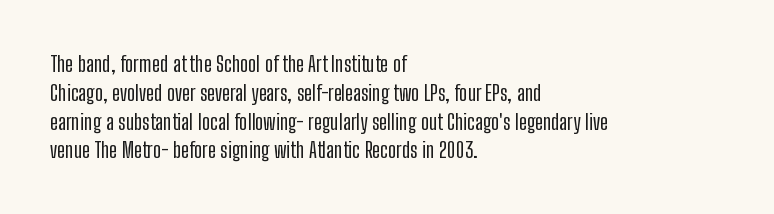
Descender tails drop into unmarked territory. Horizontal alignment here is leftward, the default for most running prose. Does extra space separate the letters? No, they use regular spacing. Upright lettering throughout. Evenly set lines give the paragraph a standard silhouette.
